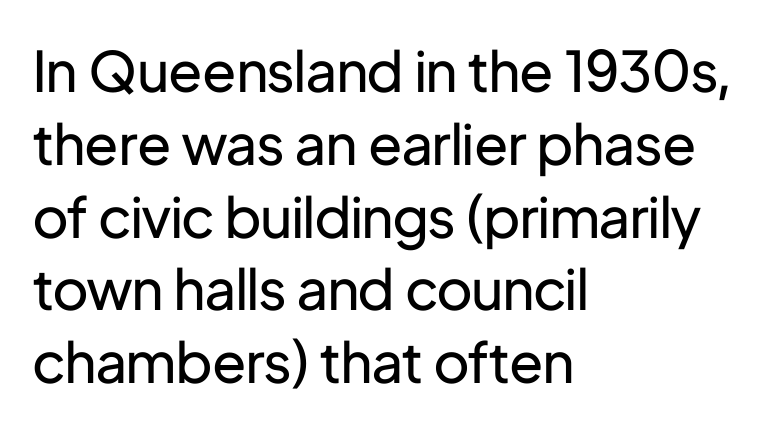
{"serif": "no", "italic": "no", "bold": "no", "weight": "regular", "width": "normal", "stroke_contrast": "low", "x_height": "medium", "monospaced": "no", "underline": "no", "align": "left", "line_spacing": "normal", "line_spacing_ratio": 1.3, "letter_spacing": "normal", "letter_spacing_em": 0.0, "glyph_px": 56}
